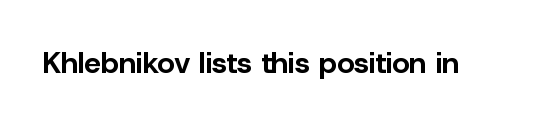
The specimen reads as upright at a glance. In terms of letterform style, serifs are entirely absent. What stands out about the letter spacing? Nothing — it is the standard amount. Chunky letters — that's bold for sure. Proportional: the letters do not fall into vertical columns. Check under the words: just untouched page.
